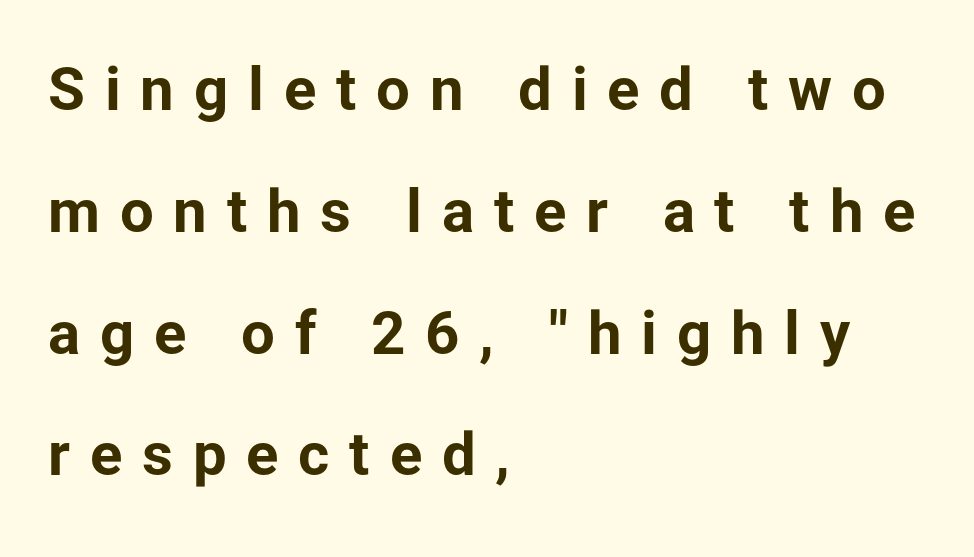
Q: Is the text bold? A: Yes.
Q: Is the text italic (slanted)? A: No, it is upright.
Q: Is the typeface a serif or a sans-serif typeface? A: Sans-serif.
Q: Is the text underlined? A: No.
Q: How is the paragraph aligned? A: Left-aligned.
Q: Is the spacing between letters normal or unusually wide? A: Unusually wide.
Q: Is the spacing between lines tight, normal or loose? A: Loose.
Q: Width (condensed, normal, or wide)? A: Normal.
Q: Stroke contrast? A: Low.
Q: x-height? A: Medium.
Q: Monospaced? A: No.
